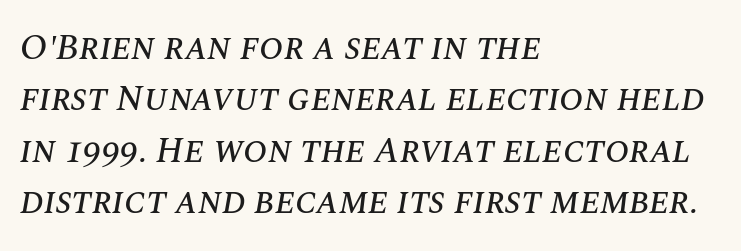
Q: Is the text italic (slanted)? A: Yes, it leans right by about 10 degrees.
Q: Is the text underlined? A: No.
Q: How is the paragraph aligned? A: Left-aligned.
Q: Is the spacing between letters normal or unusually wide? A: Normal.
Q: Is the spacing between lines tight, normal or loose? A: Normal.
Q: Width (condensed, normal, or wide)? A: Normal.
Q: Stroke contrast? A: Medium.
Q: x-height? A: Large.
Q: Monospaced? A: No.
